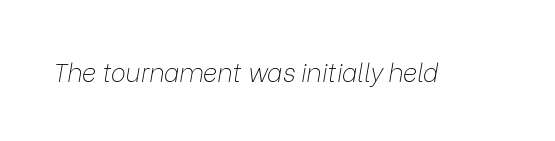
{"italic": "yes", "lean": "right", "slant_degrees": 9, "bold": "no", "underline": "no", "letter_spacing": "normal", "letter_spacing_em": 0.0, "glyph_px": 25}
